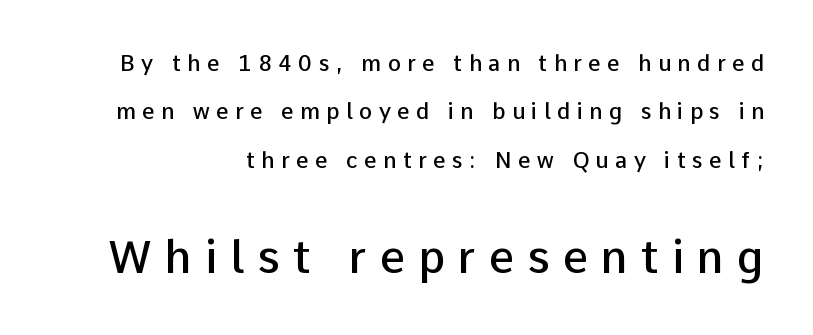
Q: Is the text bold? A: Semi-bold.
Q: Is the text italic (slanted)? A: No, it is upright.
Q: Is the typeface a serif or a sans-serif typeface? A: Sans-serif.
Q: Is the text underlined? A: No.
Q: How is the paragraph aligned? A: Right-aligned.
Q: Is the spacing between letters normal or unusually wide? A: Unusually wide.
Q: Is the spacing between lines tight, normal or loose? A: Loose.
Q: Which block of text is set in a larger size, the first (top) or the second (bottom)? A: The second (bottom) one.
Q: Width (condensed, normal, or wide)? A: Normal.
Q: Stroke contrast? A: Low.
Q: x-height? A: Medium.
Q: Monospaced? A: No.
